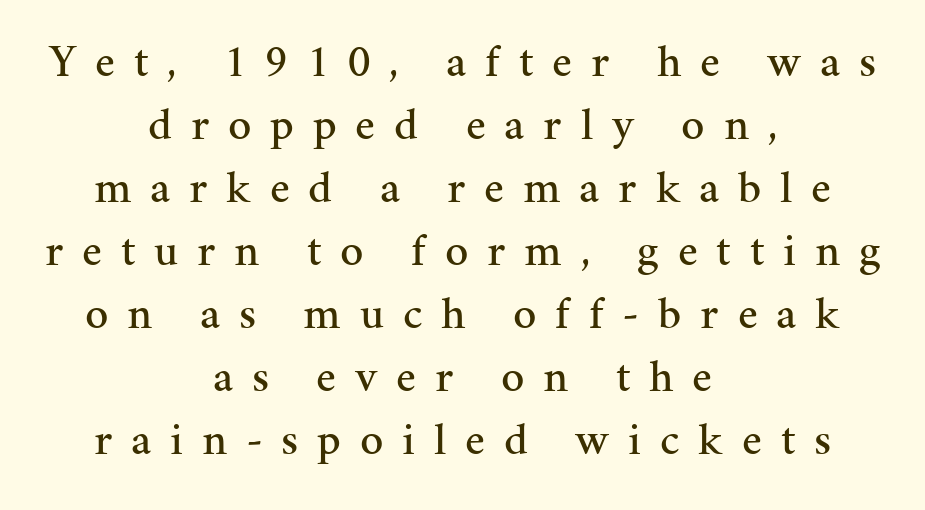
The image shows 46 px serif type, upright; set centered, normal line spacing (1.37x), unusually wide letter spacing (+0.41 em), not underlined; medium stroke contrast and a medium x-height.
